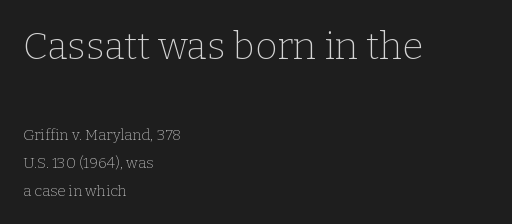
{"serif": "yes", "italic": "no", "bold": "no", "weight": "thin", "width": "normal", "stroke_contrast": "low", "x_height": "medium", "monospaced": "no", "underline": "no", "align": "left", "line_spacing_ratio": 1.88, "letter_spacing": "normal", "letter_spacing_em": 0.0, "larger_block": "first", "size_ratio": 2.53, "glyph_px": 38}
